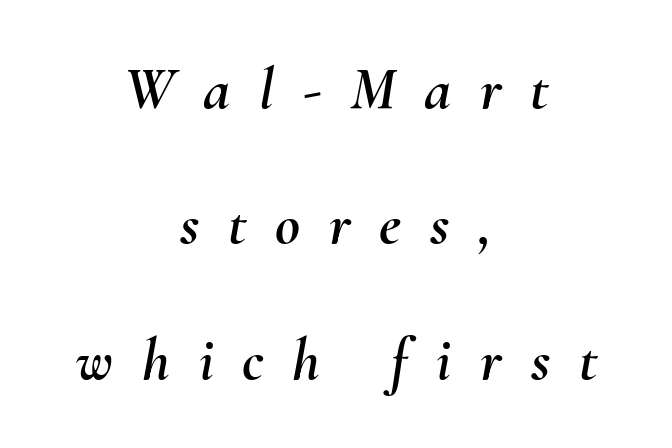
The image shows 61 px text type, italic (leaning right); set centered, loose line spacing (2.22x), unusually wide letter spacing (+0.47 em), not underlined; medium stroke contrast and a small x-height.
